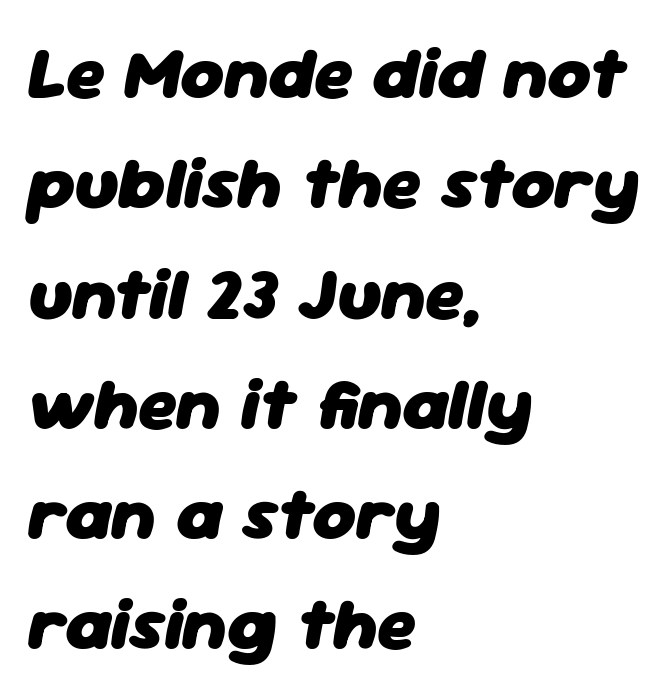
The image shows 74 px heavy type, italic (leaning right); set left-aligned, normal line spacing (1.49x), normal letter spacing, not underlined; low stroke contrast and a medium x-height.
